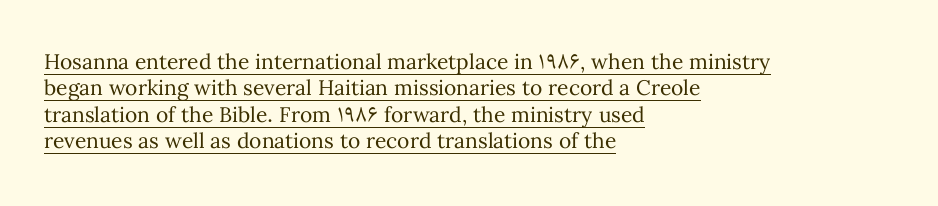
The image shows 21 px text type, upright; set left-aligned, normal line spacing (1.26x), normal letter spacing, underlined.
